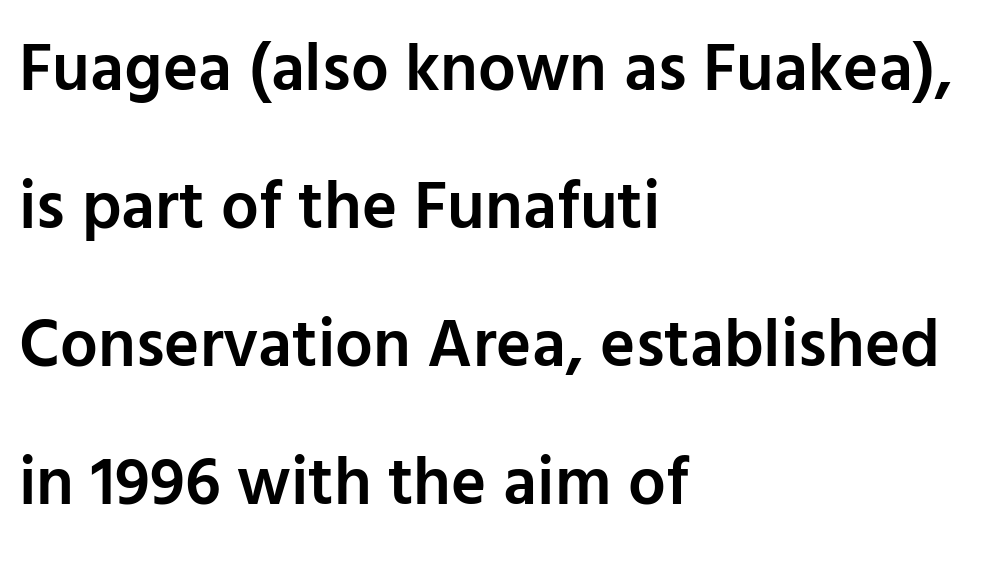
The image shows 67 px semibold sans-serif type, upright; set left-aligned, loose line spacing (2.06x), normal letter spacing, not underlined; low stroke contrast and a medium x-height.
